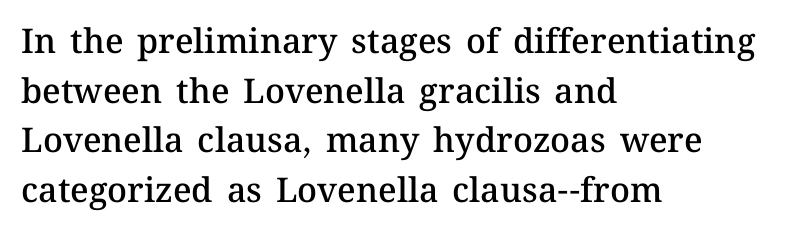
The passage shown is typed in a proportional face where columns would drift. The area under the type is left untouched. The letters stand straight up with perfectly vertical stems. Students, note that the glyphs here touch the page at normal intervals.
